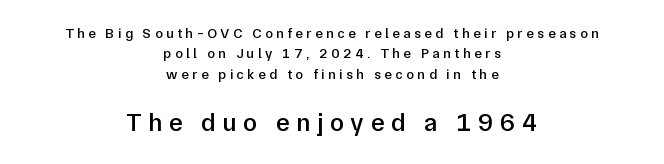
Q: Is the text bold? A: Semi-bold.
Q: Is the text italic (slanted)? A: No, it is upright.
Q: Is the text underlined? A: No.
Q: How is the paragraph aligned? A: Centered.
Q: Is the spacing between letters normal or unusually wide? A: Unusually wide.
Q: Is the spacing between lines tight, normal or loose? A: Normal.
Q: Which block of text is set in a larger size, the first (top) or the second (bottom)? A: The second (bottom) one.
